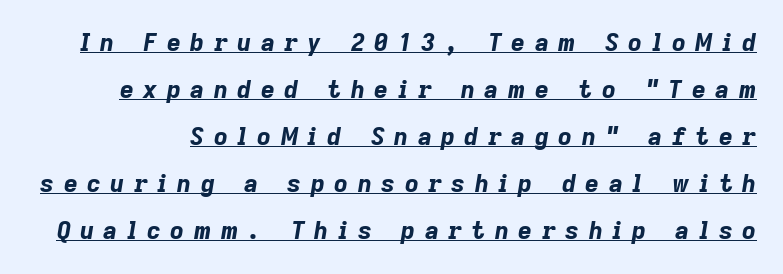
{"italic": "yes", "lean": "right", "slant_degrees": 9, "bold": "yes", "underline": "yes", "line_spacing": "loose", "line_spacing_ratio": 1.96, "letter_spacing": "wide", "letter_spacing_em": 0.4, "glyph_px": 24}
